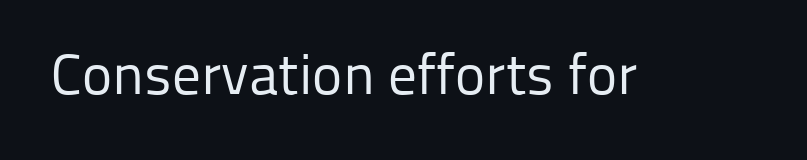
{"serif": "no", "italic": "no", "bold": "no", "weight": "regular", "width": "normal", "stroke_contrast": "low", "x_height": "medium", "monospaced": "no", "underline": "no", "letter_spacing": "normal", "letter_spacing_em": 0.0, "glyph_px": 57}
